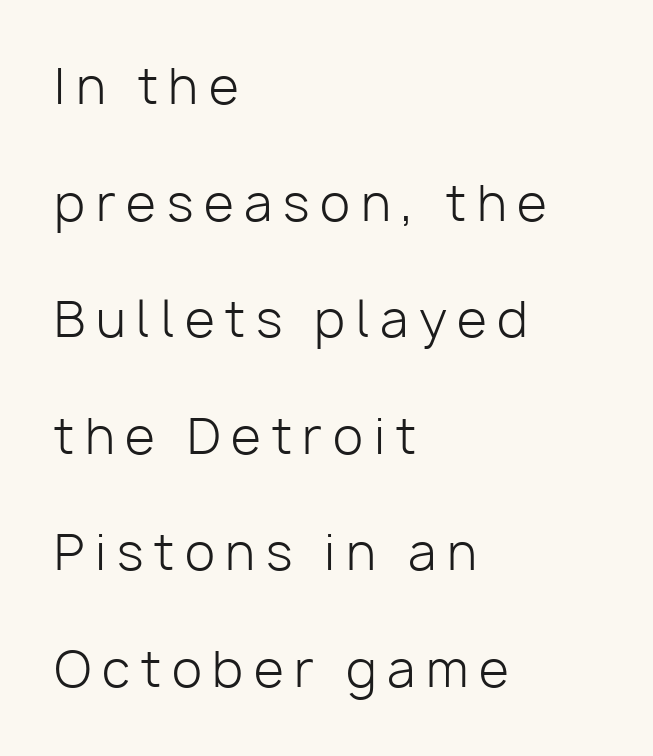
Q: Is the text bold? A: No.
Q: Is the text italic (slanted)? A: No, it is upright.
Q: Is the typeface a serif or a sans-serif typeface? A: Sans-serif.
Q: Is the text underlined? A: No.
Q: How is the paragraph aligned? A: Left-aligned.
Q: Is the spacing between letters normal or unusually wide? A: Unusually wide.
Q: Is the spacing between lines tight, normal or loose? A: Loose.
Q: Width (condensed, normal, or wide)? A: Normal.
Q: Stroke contrast? A: Low.
Q: x-height? A: Medium.
Q: Monospaced? A: No.
